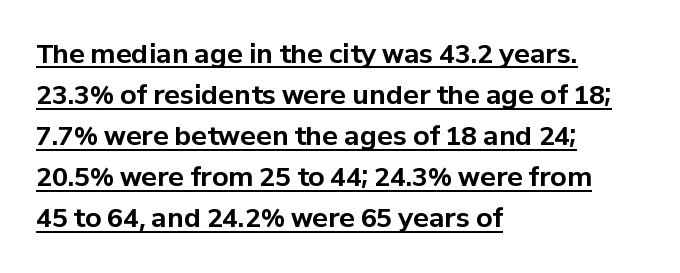
Short note: letters normally spaced. Left-aligned paragraph, ragged on the right. A typesetter would mark this as roman, not italic. These lines sit exactly where default settings would place them. What decoration does the sample have? An underline. Students, this is bold: see how much ink each stroke carries.
